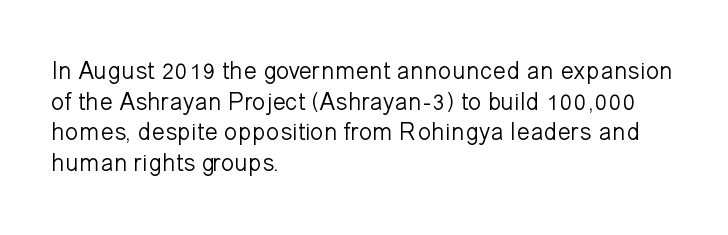
The image shows 25 px text type, upright; set left-aligned, line spacing 1.23x, normal letter spacing, not underlined.
